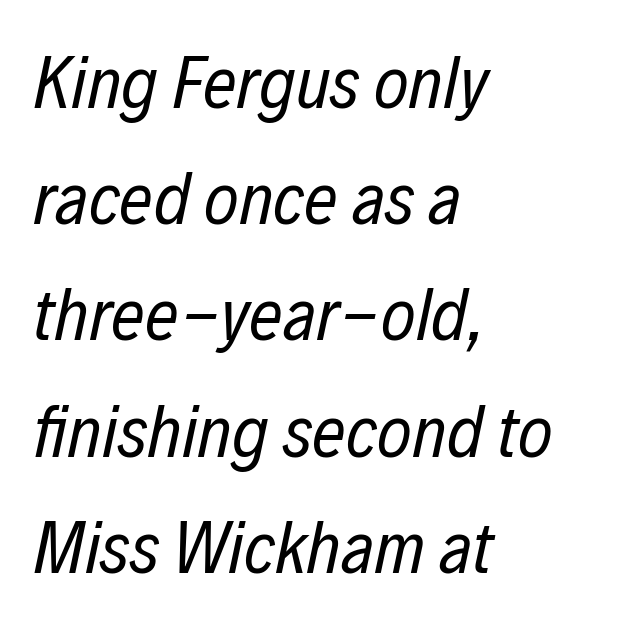
The letters advance in unequal steps, a hallmark of proportional type. A bare baseline throughout the passage. Honestly, the row spacing looks completely unremarkable. The paragraph shown leans on its left margin. Compared with ordinary roman type, these characters are visibly tilted.
